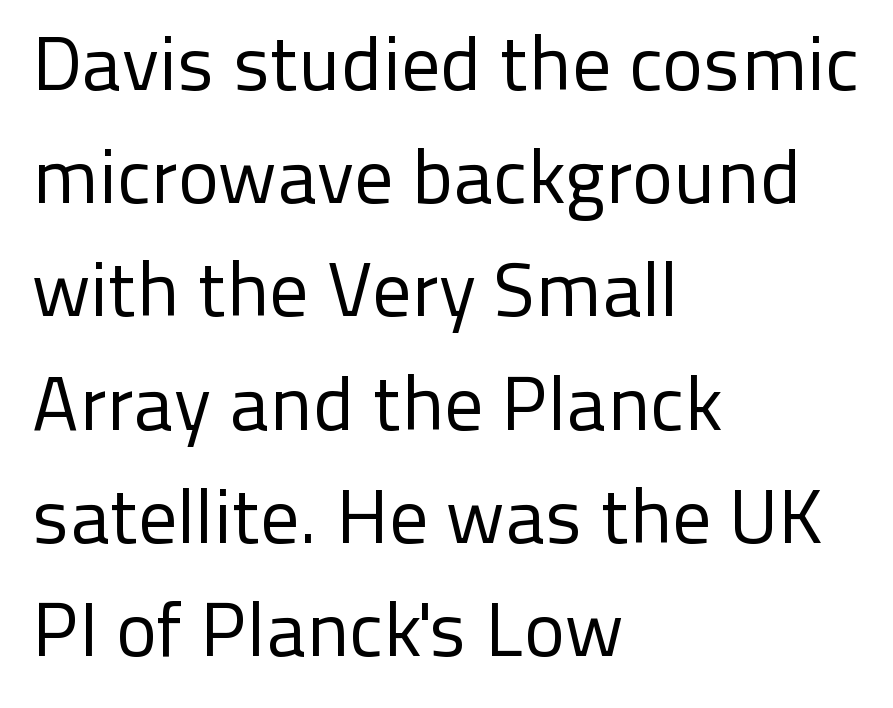
{"serif": "no", "italic": "no", "bold": "no", "weight": "regular", "width": "normal", "stroke_contrast": "low", "x_height": "medium", "monospaced": "no", "underline": "no", "align": "left", "line_spacing": "normal", "line_spacing_ratio": 1.47, "letter_spacing": "normal", "letter_spacing_em": 0.0, "glyph_px": 77}
